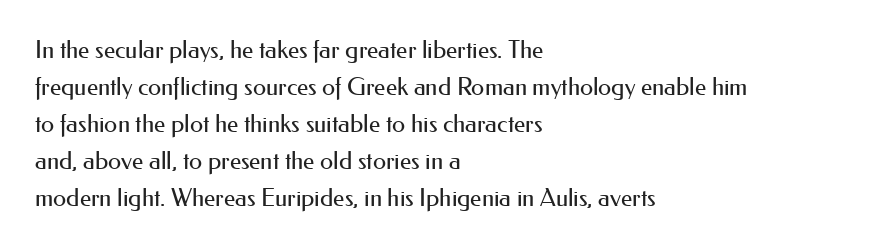
Q: Is the text bold? A: No.
Q: Is the text italic (slanted)? A: No, it is upright.
Q: Is the text underlined? A: No.
Q: How is the paragraph aligned? A: Left-aligned.
Q: Is the spacing between letters normal or unusually wide? A: Normal.
Q: Is the spacing between lines tight, normal or loose? A: Normal.
